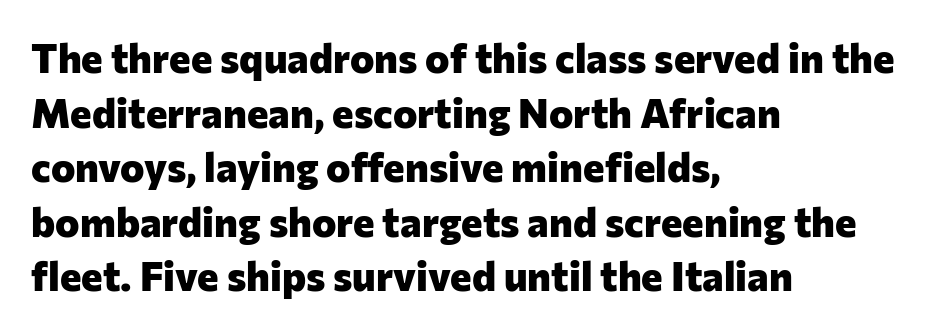
{"serif": "no", "italic": "no", "bold": "yes", "weight": "heavy", "width": "normal", "stroke_contrast": "low", "x_height": "medium", "monospaced": "no", "underline": "no", "align": "left", "line_spacing": "normal", "line_spacing_ratio": 1.33, "letter_spacing": "normal", "letter_spacing_em": 0.0, "glyph_px": 41}
